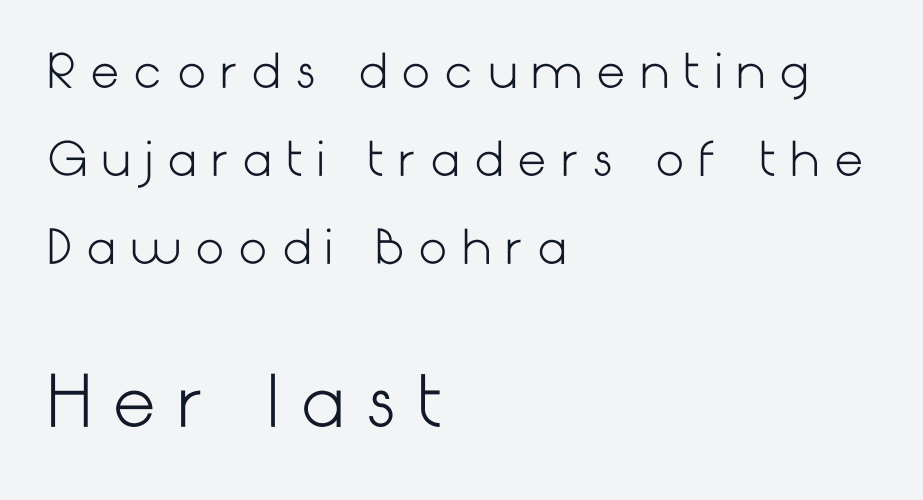
{"serif": "no", "italic": "no", "bold": "no", "weight": "light", "width": "normal", "stroke_contrast": "low", "x_height": "medium", "underline": "no", "align": "left", "line_spacing": "loose", "line_spacing_ratio": 1.91, "letter_spacing": "wide", "letter_spacing_em": 0.3, "larger_block": "second", "size_ratio": 1.5, "glyph_px": 69}
